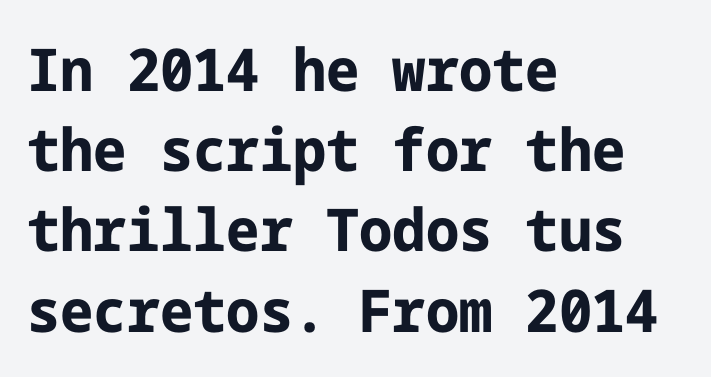
Thick stems and heavy bowls — unmistakably bold. Is there any slant? The stems are plumb. Alignment: flush left. Does the type have serifs? No, each stem ends abruptly. Has an underline been added? It has not.
